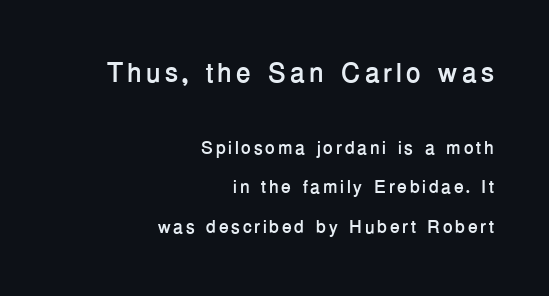
Q: Is the text bold? A: Yes.
Q: Is the text italic (slanted)? A: No, it is upright.
Q: Is the text underlined? A: No.
Q: How is the paragraph aligned? A: Right-aligned.
Q: Is the spacing between lines tight, normal or loose? A: Loose.
Q: Which block of text is set in a larger size, the first (top) or the second (bottom)? A: The first (top) one.
